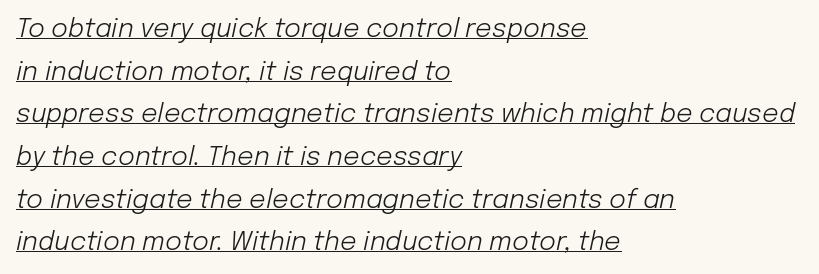
The string is rendered with underlining switched on. Spacing between characters is what you'd get straight out of the box. This sample is left-justified, so line endings fall wherever the words run out. Stroke thickness stays within the range of a standard reading face or lighter. Leading matches the norm, producing a regular column.
